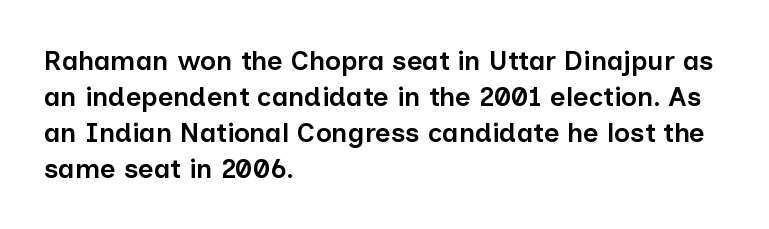
Does extra space separate the letters? No, they use regular spacing. Evenly set lines give the paragraph a standard silhouette. Nobody drew a line under any word here. Notice the strokes are somewhat thickened but not fully heavy: this is a semibold. Layout note: lines flush left.
